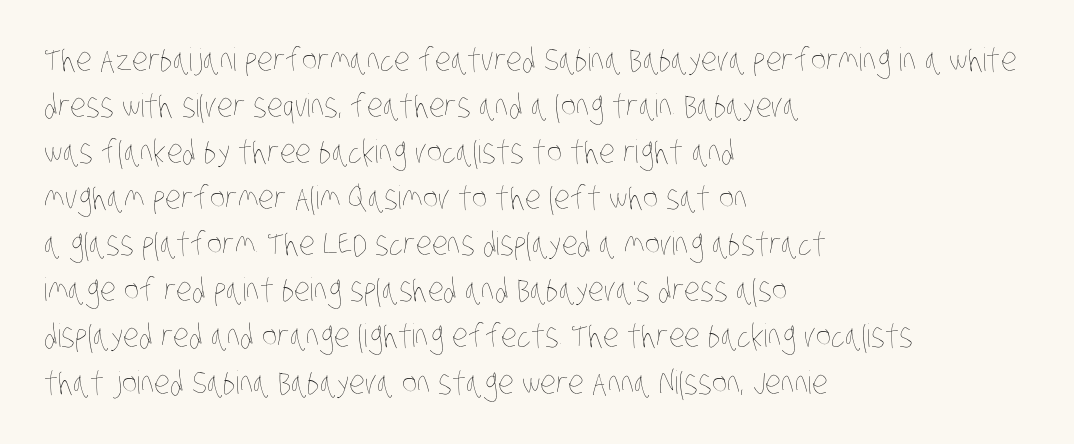
The image shows 32 px thin, condensed type; set left-aligned, normal line spacing (1.44x), normal letter spacing, not underlined; low stroke contrast and a large x-height.
